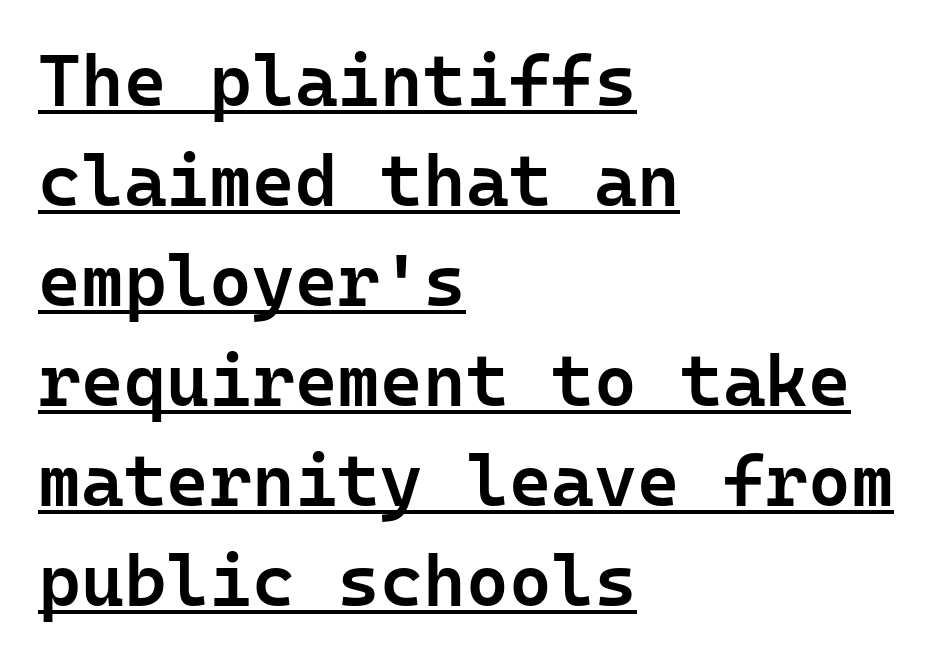
The image shows 73 px semibold sans-serif type, upright, monospaced; set left-aligned, normal line spacing (1.37x), normal letter spacing, underlined; low stroke contrast and a medium x-height.
